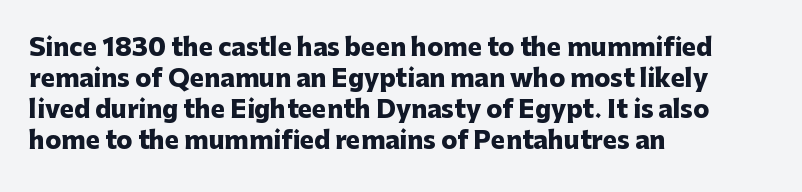
Q: Is the text bold? A: Yes.
Q: Is the text italic (slanted)? A: No, it is upright.
Q: Is the text underlined? A: No.
Q: How is the paragraph aligned? A: Left-aligned.
Q: Is the spacing between letters normal or unusually wide? A: Normal.
Q: Is the spacing between lines tight, normal or loose? A: Normal.
